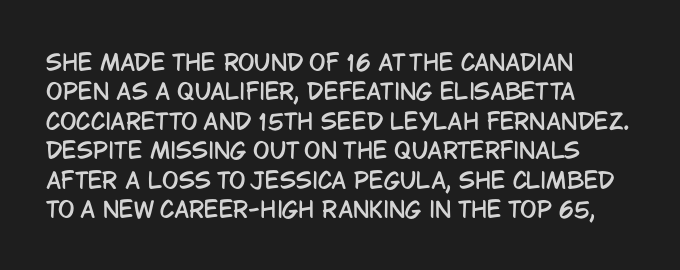
{"italic": "no", "underline": "no", "align": "left", "line_spacing": "normal", "line_spacing_ratio": 1.34, "letter_spacing": "normal", "letter_spacing_em": 0.0, "glyph_px": 22}
